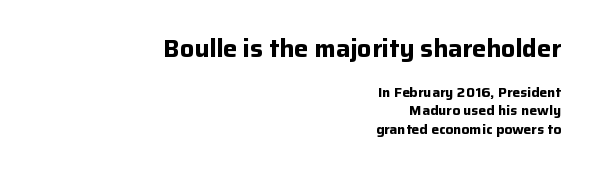
Q: Is the text bold? A: Yes.
Q: Is the text italic (slanted)? A: No, it is upright.
Q: Is the text underlined? A: No.
Q: How is the paragraph aligned? A: Right-aligned.
Q: Is the spacing between letters normal or unusually wide? A: Normal.
Q: Is the spacing between lines tight, normal or loose? A: Normal.
Q: Which block of text is set in a larger size, the first (top) or the second (bottom)? A: The first (top) one.
